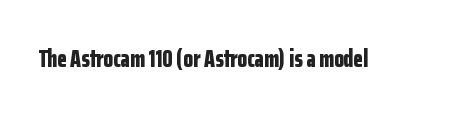
Q: Is the text bold? A: Yes.
Q: Is the text italic (slanted)? A: No, it is upright.
Q: Is the text underlined? A: No.
Q: Is the spacing between letters normal or unusually wide? A: Normal.
